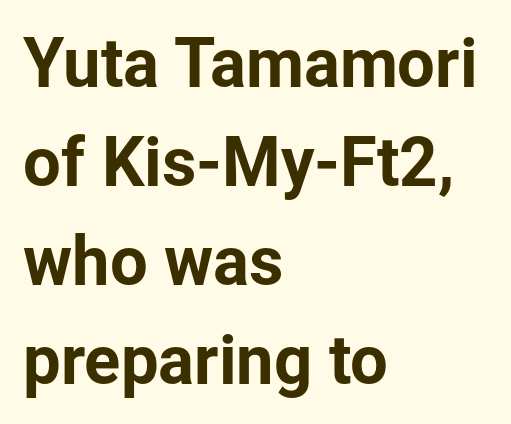
The image shows 67 px sans-serif type, upright; set left-aligned, normal line spacing (1.48x), normal letter spacing, not underlined; low stroke contrast and a medium x-height.
